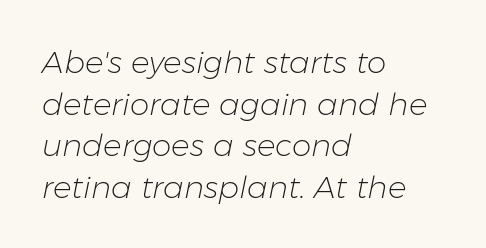
Q: Is the text bold? A: No.
Q: Is the text italic (slanted)? A: Yes, it leans right by about 11 degrees.
Q: Is the text underlined? A: No.
Q: How is the paragraph aligned? A: Left-aligned.
Q: Is the spacing between letters normal or unusually wide? A: Normal.
Q: Is the spacing between lines tight, normal or loose? A: Normal.
Q: Width (condensed, normal, or wide)? A: Normal.
Q: Stroke contrast? A: Low.
Q: x-height? A: Medium.
Q: Monospaced? A: No.
